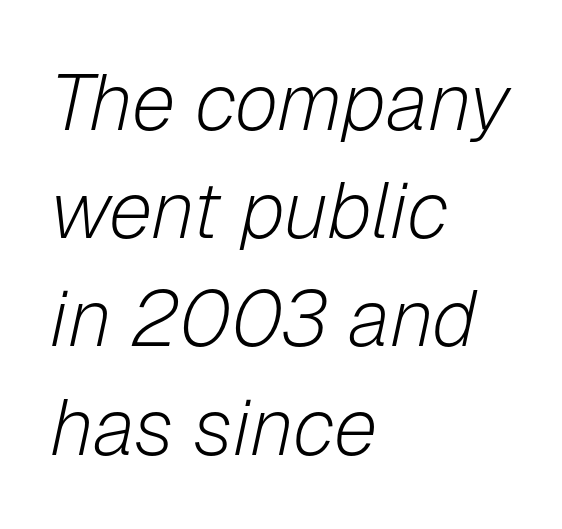
Yep, that's italic — everything's leaning. The zone under the glyphs is completely vacant. Do the characters align in a grid? No, the font is proportional. Casual observation: everything's shoved over to the left. Nothing unusual about the tracking: characters are spaced as the font intends.
